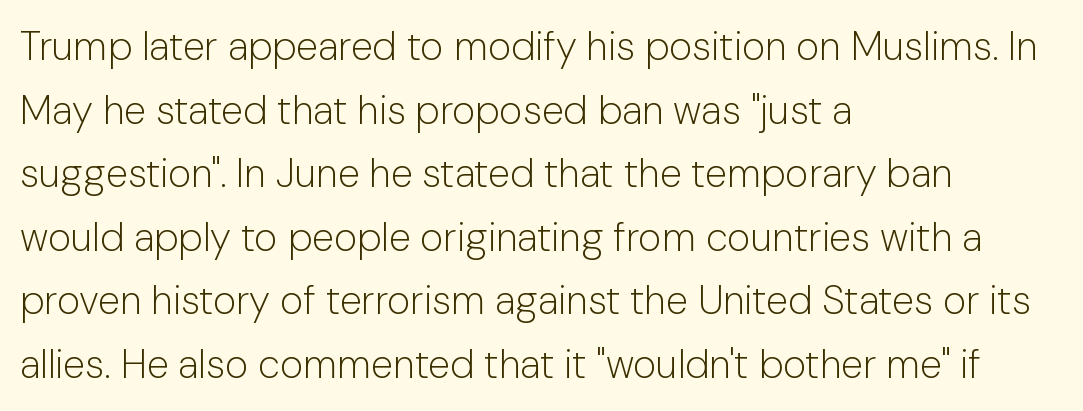
The passage shown is typed in a proportional face where columns would drift. Letters rest on an invisible, unmarked baseline. This sample uses plain, unmodified letter spacing. In terms of letterform style, serifs are entirely absent.
